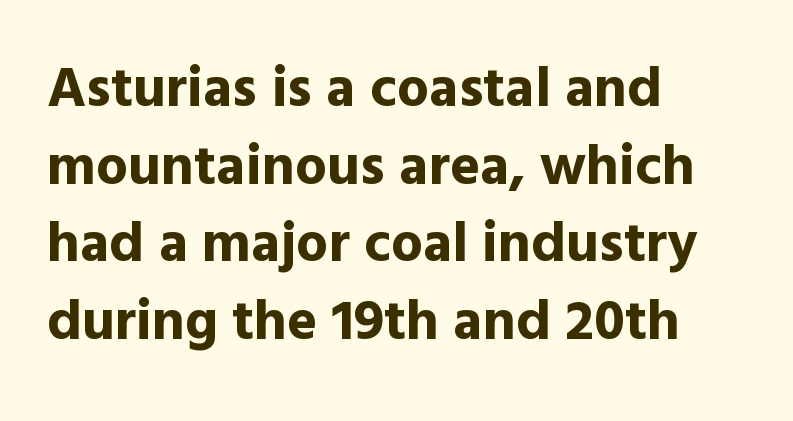
A sans-serif font was chosen for this passage. Check under the words: just untouched page. The glyphs have the mass of a bold cut. Is the block centered? No — it sits flush against the left margin. Each letter keeps its own natural width here, so spacing adapts to shape. If you drew a line through each stem, it would be perfectly vertical.
